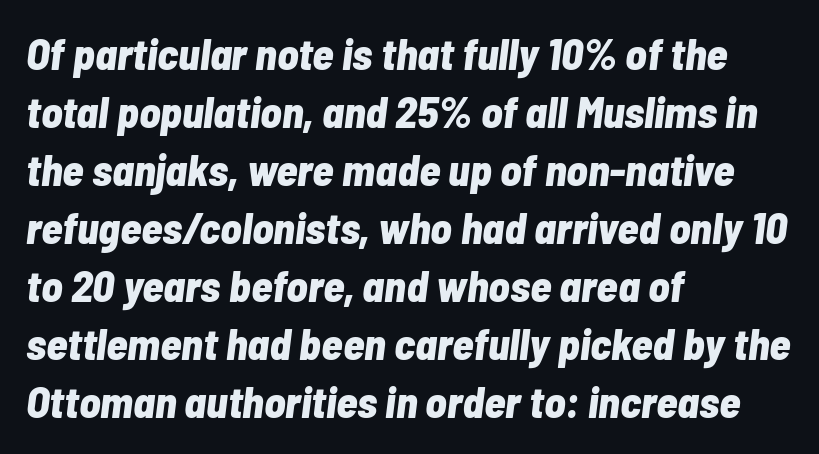
Q: Is the text bold? A: Yes.
Q: Is the text italic (slanted)? A: Yes, it leans right by about 7 degrees.
Q: Is the text underlined? A: No.
Q: How is the paragraph aligned? A: Left-aligned.
Q: Is the spacing between letters normal or unusually wide? A: Normal.
Q: Is the spacing between lines tight, normal or loose? A: Normal.
Q: Width (condensed, normal, or wide)? A: Condensed.
Q: Stroke contrast? A: Low.
Q: x-height? A: Medium.
Q: Monospaced? A: No.
